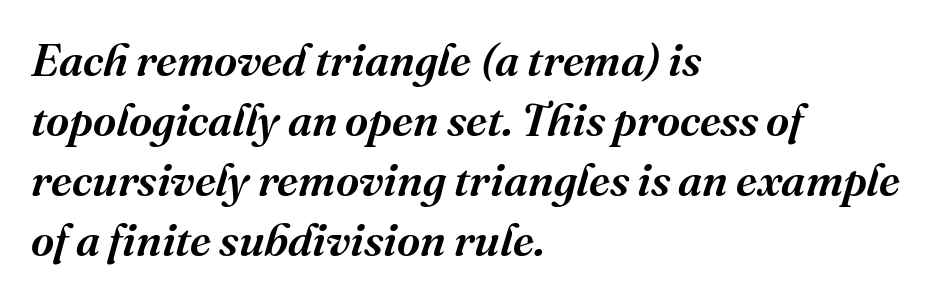
{"serif": "yes", "italic": "yes", "lean": "right", "slant_degrees": 16, "width": "normal", "stroke_contrast": "medium", "x_height": "medium", "monospaced": "no", "underline": "no", "align": "left", "line_spacing": "normal", "line_spacing_ratio": 1.33, "letter_spacing": "normal", "letter_spacing_em": 0.0, "glyph_px": 45}
